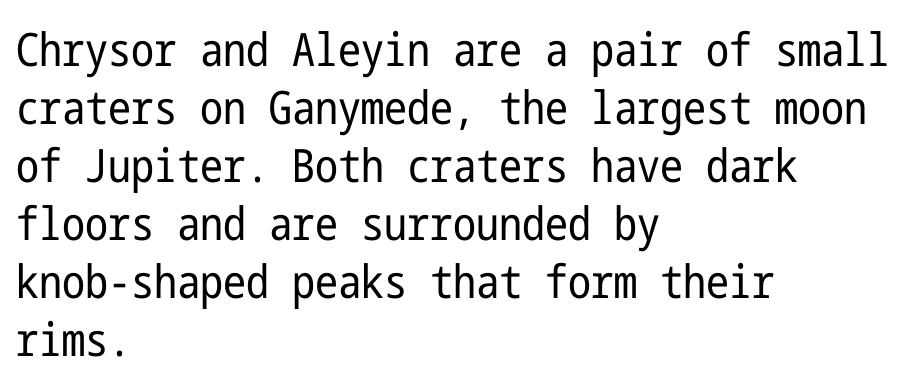
The line texture is even and compact thanks to regular tracking. Quick note: not italic, upright. The weight tops out at a normal text grade. Does the leading feel generous? No, just average.
